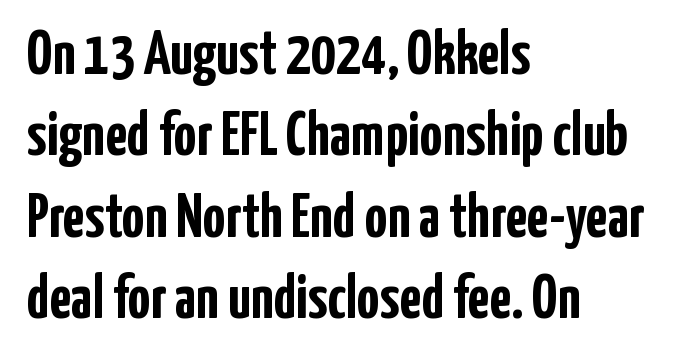
The image shows 63 px semibold, condensed sans-serif type, upright; set left-aligned, normal line spacing (1.29x), normal letter spacing, not underlined; low stroke contrast and a medium x-height.
